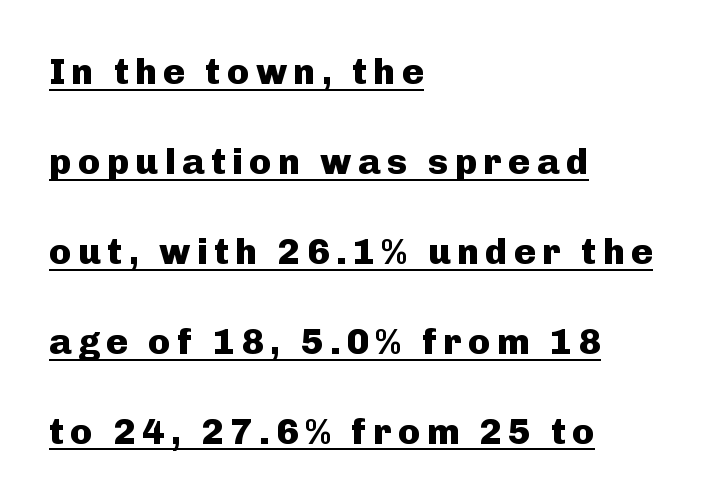
Q: Is the text bold? A: Yes.
Q: Is the text italic (slanted)? A: No, it is upright.
Q: Is the typeface a serif or a sans-serif typeface? A: Sans-serif.
Q: Is the text underlined? A: Yes.
Q: How is the paragraph aligned? A: Left-aligned.
Q: Is the spacing between lines tight, normal or loose? A: Loose.
Q: Width (condensed, normal, or wide)? A: Normal.
Q: Stroke contrast? A: Low.
Q: x-height? A: Medium.
Q: Monospaced? A: No.
